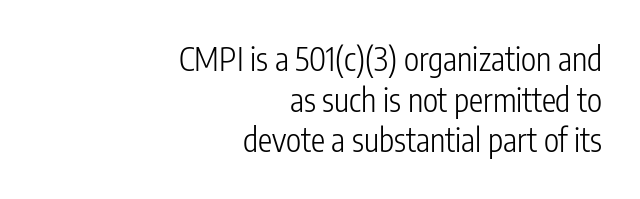
{"serif": "no", "italic": "no", "bold": "no", "weight": "light", "width": "condensed", "stroke_contrast": "low", "x_height": "medium", "monospaced": "no", "underline": "no", "align": "right", "line_spacing": "normal", "line_spacing_ratio": 1.27, "letter_spacing": "normal", "letter_spacing_em": 0.0, "glyph_px": 32}
